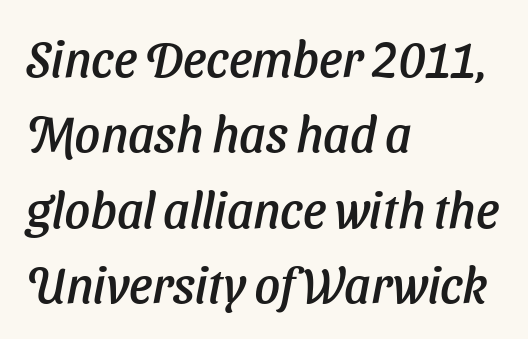
{"width": "normal", "stroke_contrast": "low", "x_height": "medium", "monospaced": "no", "underline": "no", "align": "left", "line_spacing": "normal", "line_spacing_ratio": 1.51, "letter_spacing": "normal", "letter_spacing_em": 0.0, "glyph_px": 50}
